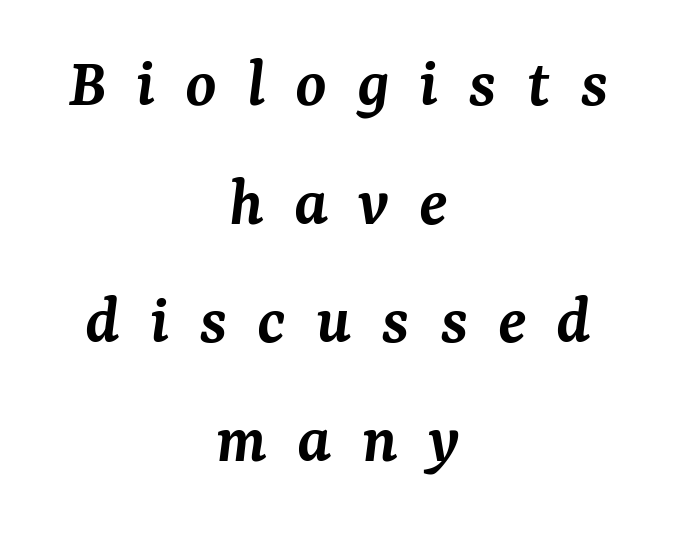
Here the designer chose a conventional face with non-uniform glyph widths. Vertically, the passage feels balanced, rows spaced as you'd expect. The strip under each line holds only bare page. The rendering positions every line midway between the sides.
